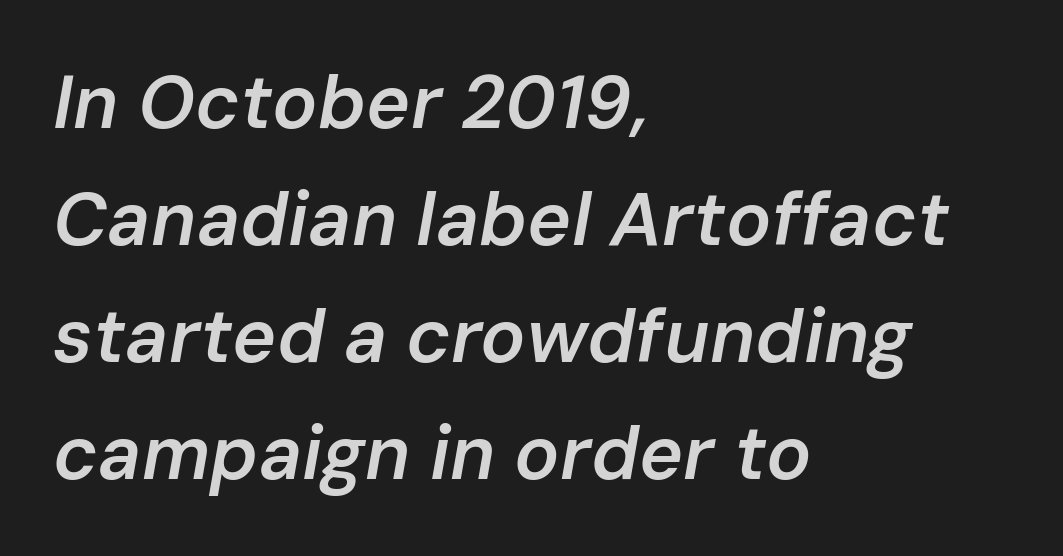
Q: Is the text bold? A: Semi-bold.
Q: Is the text italic (slanted)? A: Yes, it leans right by about 10 degrees.
Q: Is the text underlined? A: No.
Q: How is the paragraph aligned? A: Left-aligned.
Q: Is the spacing between letters normal or unusually wide? A: Normal.
Q: Is the spacing between lines tight, normal or loose? A: Normal.
Q: Width (condensed, normal, or wide)? A: Normal.
Q: Stroke contrast? A: Low.
Q: x-height? A: Medium.
Q: Monospaced? A: No.
